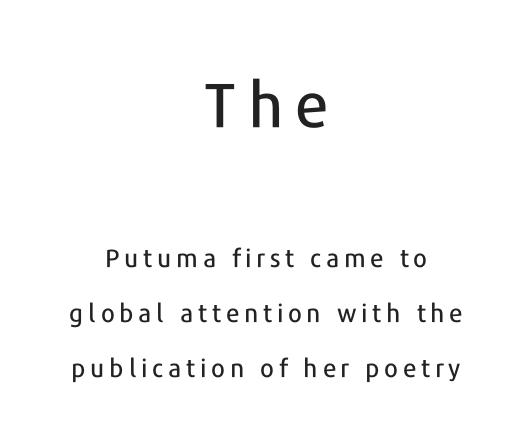
The rendering positions every line midway between the sides. A great deal of white space separates one row of letters from the next. This layout puts the oversized block above and the modest block below. The face used here is proportionally spaced, like ordinary book or web type.
